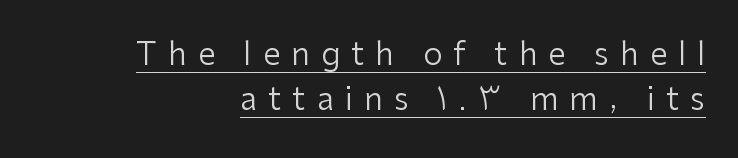
The image shows 31 px regular-weight sans-serif type, upright; set right-aligned, normal line spacing (1.45x), unusually wide letter spacing (+0.36 em), underlined; low stroke contrast and a medium x-height.
